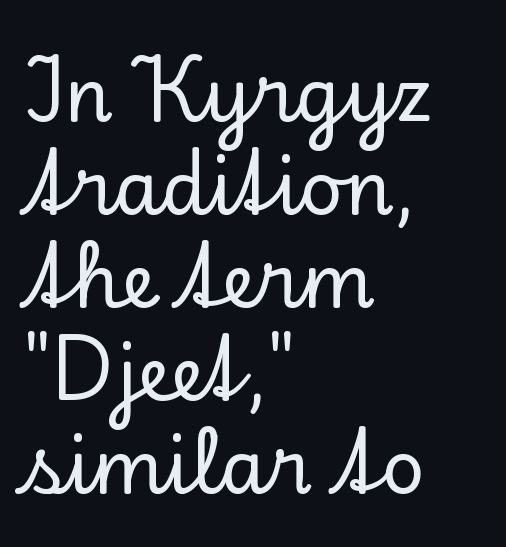
Teacher's note: observe the even left margin — that is flush-left alignment. The type sits square on the baseline with zero lean. Nothing unusual about the tracking: characters are spaced as the font intends. The foot of each line stays bare and open. Spacing verdict: proportional, widths tailored to each character.
